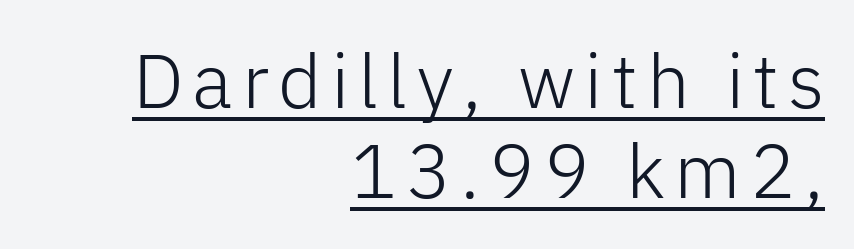
{"serif": "no", "italic": "no", "bold": "no", "weight": "light", "width": "normal", "stroke_contrast": "low", "x_height": "medium", "monospaced": "no", "underline": "yes", "align": "right", "line_spacing_ratio": 1.18, "glyph_px": 76}
